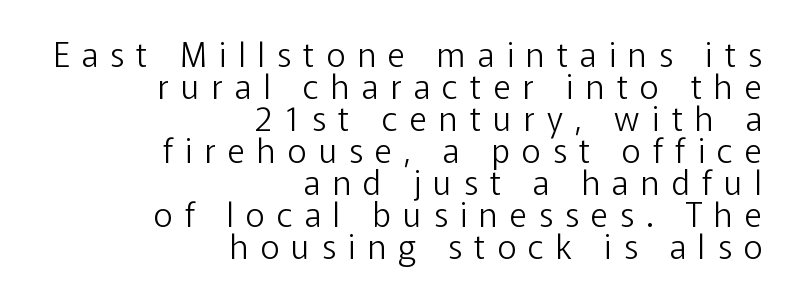
{"serif": "no", "italic": "no", "bold": "no", "weight": "light", "width": "normal", "stroke_contrast": "low", "x_height": "medium", "monospaced": "no", "underline": "no", "align": "right", "line_spacing": "tight", "line_spacing_ratio": 0.97, "letter_spacing": "wide", "letter_spacing_em": 0.37, "glyph_px": 33}
